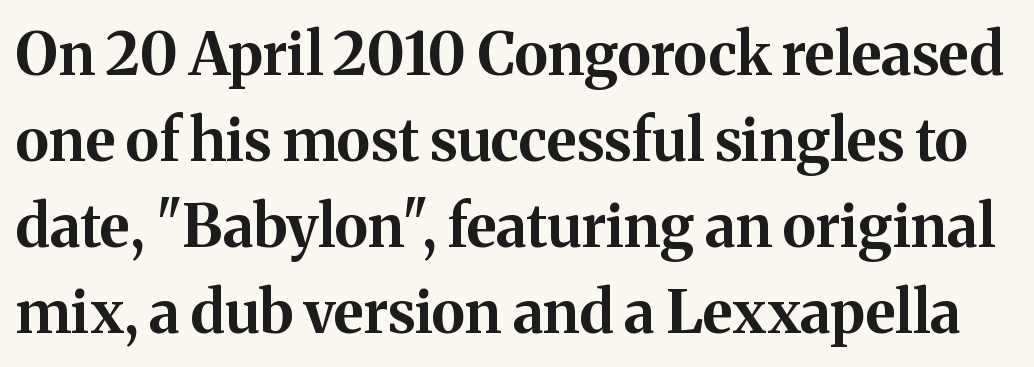
Q: Is the text bold? A: Yes.
Q: Is the text italic (slanted)? A: No, it is upright.
Q: Is the typeface a serif or a sans-serif typeface? A: Serif.
Q: Is the text underlined? A: No.
Q: Is the spacing between letters normal or unusually wide? A: Normal.
Q: Is the spacing between lines tight, normal or loose? A: Normal.
Q: Width (condensed, normal, or wide)? A: Normal.
Q: Stroke contrast? A: Medium.
Q: x-height? A: Medium.
Q: Monospaced? A: No.
